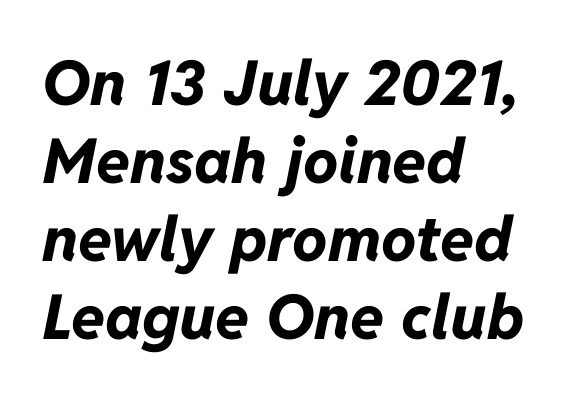
The image shows 62 px bold type, italic (leaning right); set left-aligned, normal line spacing (1.26x), normal letter spacing, not underlined; low stroke contrast and a medium x-height.
